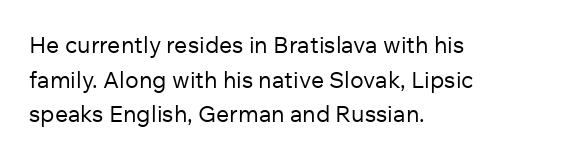
Vertical strokes here are truly vertical. Is the block centered? No — it sits flush against the left margin. Standard letterfit; no display-style spreading of the glyphs. This is not heavy type; no bold has been used.
